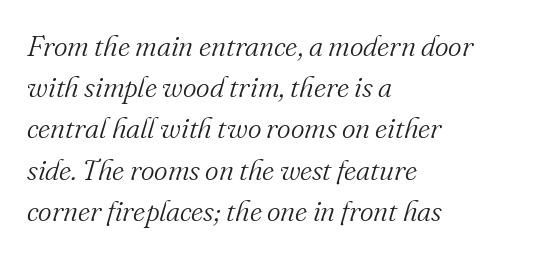
The space between consecutive lines is moderate. Spacing verdict: proportional, widths tailored to each character. Which margin do the lines hug? The left one — the right edge is uneven. The strip under each line holds only bare page.
